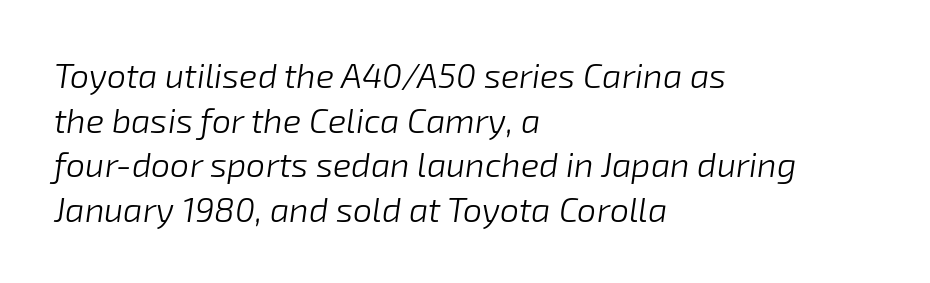
Here the designer chose a conventional face with non-uniform glyph widths. Italic? Definitely — the glyphs are oblique. Evenly set lines give the paragraph a standard silhouette. The rendering keeps characters at their native spacing. Left-aligned paragraph, ragged on the right. Lines of text with bare space underneath.
